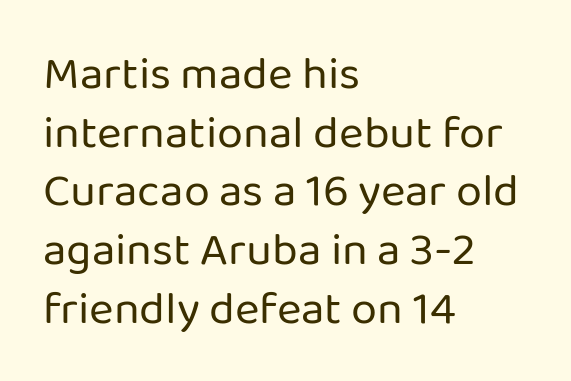
{"serif": "no", "italic": "no", "bold": "no", "weight": "regular", "width": "normal", "stroke_contrast": "low", "x_height": "medium", "monospaced": "no", "underline": "no", "align": "left", "line_spacing": "normal", "line_spacing_ratio": 1.25, "letter_spacing": "normal", "letter_spacing_em": 0.0, "glyph_px": 47}
